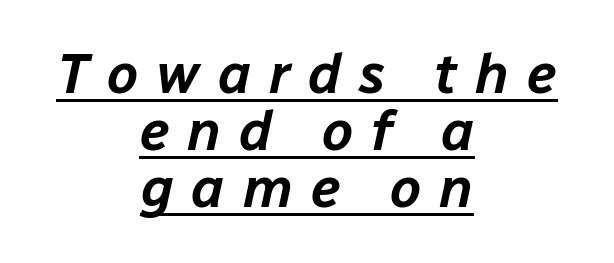
Q: Is the text italic (slanted)? A: Yes, it leans right by about 12 degrees.
Q: Is the text underlined? A: Yes.
Q: How is the paragraph aligned? A: Centered.
Q: Is the spacing between letters normal or unusually wide? A: Unusually wide.
Q: Is the spacing between lines tight, normal or loose? A: Tight.
Q: Width (condensed, normal, or wide)? A: Normal.
Q: Stroke contrast? A: Low.
Q: x-height? A: Medium.
Q: Monospaced? A: No.
